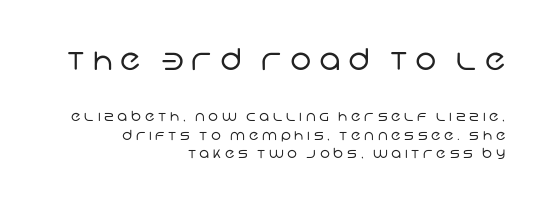
Q: Is the text bold? A: No.
Q: Is the typeface a serif or a sans-serif typeface? A: Sans-serif.
Q: Is the text underlined? A: No.
Q: How is the paragraph aligned? A: Right-aligned.
Q: Is the spacing between letters normal or unusually wide? A: Unusually wide.
Q: Is the spacing between lines tight, normal or loose? A: Normal.
Q: Which block of text is set in a larger size, the first (top) or the second (bottom)? A: The first (top) one.
Q: Width (condensed, normal, or wide)? A: Normal.
Q: Stroke contrast? A: Low.
Q: x-height? A: Large.
Q: Monospaced? A: No.
